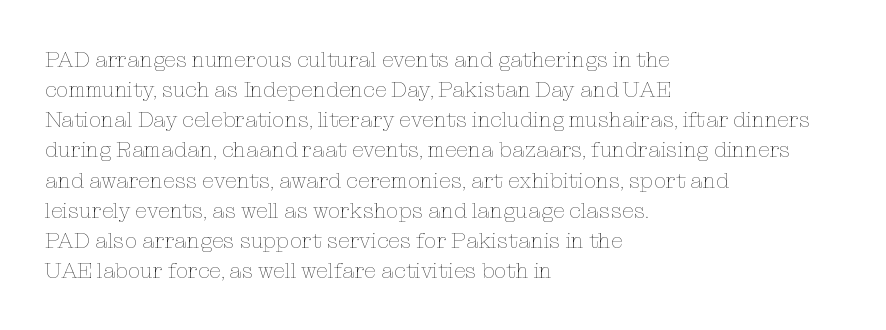
The letterforms sit shoulder to shoulder at normal distance. The space directly below the letters is spotless. Counters stay open thanks to moderate or lighter strokes. The vertical gap from one line to the next is medium. Ascenders rise straight up at ninety degrees. The ragged edge is on the right, which tells us the setting is flush left.
